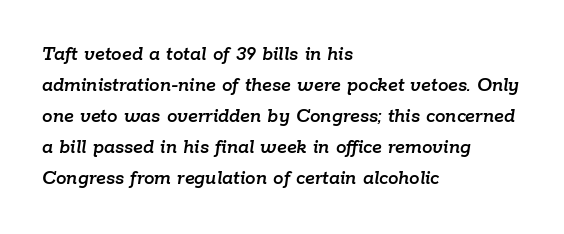
Compared with ordinary roman type, these characters are visibly tilted. Caption: multi-line text, flush left, ragged right. You could call the tracking neutral — neither tight nor loose. Only glyphs here, with clear space below each row. The rendering uses a moderate line-height, typical for paragraphs.
